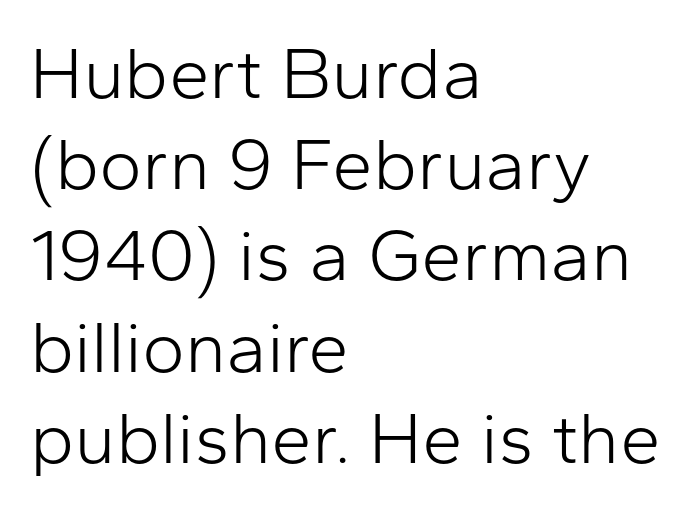
Q: Is the text bold? A: No.
Q: Is the text italic (slanted)? A: No, it is upright.
Q: Is the typeface a serif or a sans-serif typeface? A: Sans-serif.
Q: Is the text underlined? A: No.
Q: How is the paragraph aligned? A: Left-aligned.
Q: Is the spacing between letters normal or unusually wide? A: Normal.
Q: Is the spacing between lines tight, normal or loose? A: Normal.
Q: Width (condensed, normal, or wide)? A: Normal.
Q: Stroke contrast? A: Low.
Q: x-height? A: Medium.
Q: Monospaced? A: No.
